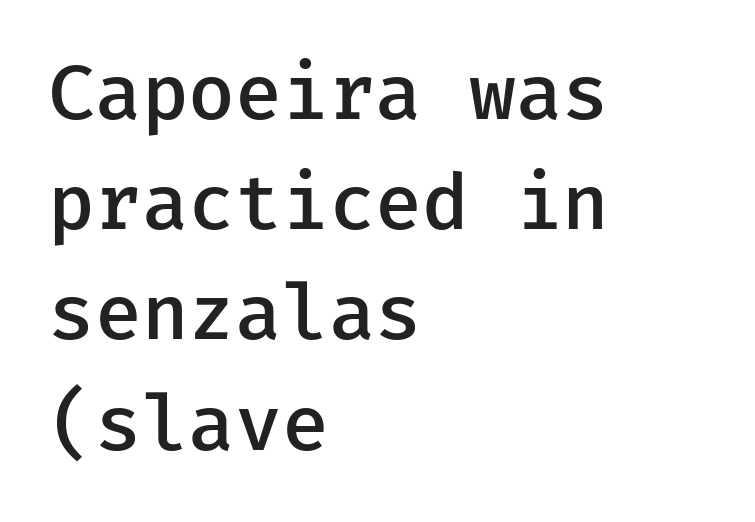
Q: Is the text bold? A: Semi-bold.
Q: Is the text italic (slanted)? A: No, it is upright.
Q: Is the typeface a serif or a sans-serif typeface? A: Sans-serif.
Q: Is the text underlined? A: No.
Q: How is the paragraph aligned? A: Left-aligned.
Q: Is the spacing between letters normal or unusually wide? A: Normal.
Q: Is the spacing between lines tight, normal or loose? A: Normal.
Q: Width (condensed, normal, or wide)? A: Normal.
Q: Stroke contrast? A: Low.
Q: x-height? A: Medium.
